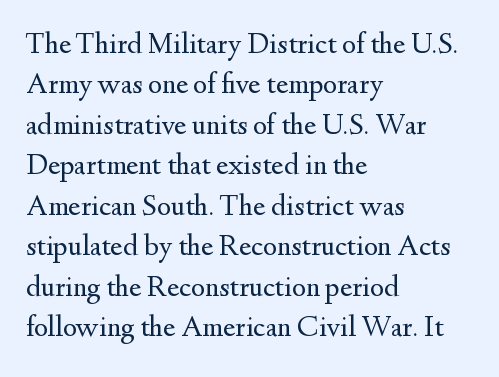
Spacing between characters is what you'd get straight out of the box. Leftover space on each line is placed entirely after the last word. The letters advance in unequal steps, a hallmark of proportional type. The rendering shows small feet on the letterforms — a serif design.
